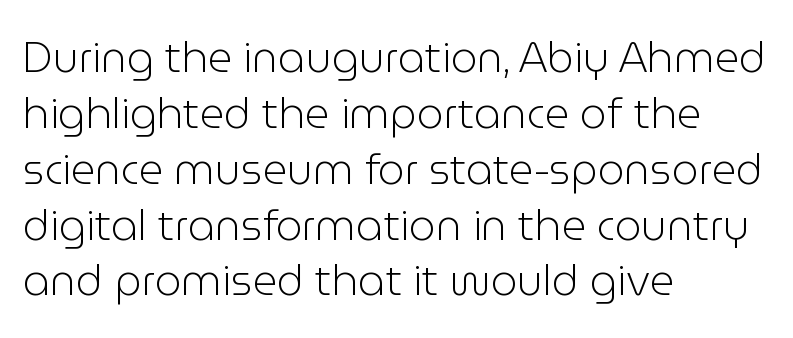
Q: Is the text bold? A: No.
Q: Is the text italic (slanted)? A: No, it is upright.
Q: Is the typeface a serif or a sans-serif typeface? A: Sans-serif.
Q: Is the text underlined? A: No.
Q: How is the paragraph aligned? A: Left-aligned.
Q: Is the spacing between letters normal or unusually wide? A: Normal.
Q: Is the spacing between lines tight, normal or loose? A: Normal.
Q: Width (condensed, normal, or wide)? A: Normal.
Q: Stroke contrast? A: Low.
Q: x-height? A: Medium.
Q: Monospaced? A: No.
